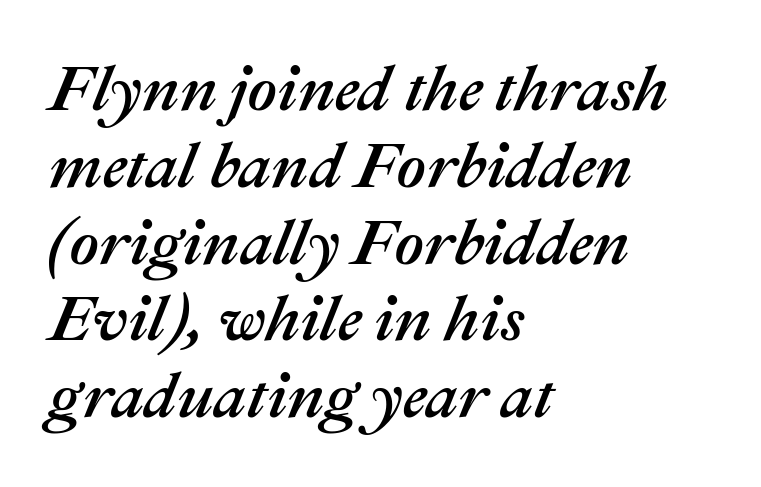
Every character sits at an angle, as italics do. This rendering uses left alignment, leaving the right contour irregular. Nobody drew a line under any word here. Nobody touched the tracking dial on this one.
